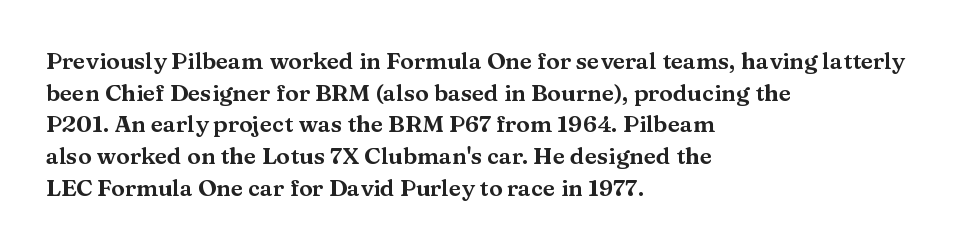
Q: Is the text italic (slanted)? A: No, it is upright.
Q: Is the text underlined? A: No.
Q: How is the paragraph aligned? A: Left-aligned.
Q: Is the spacing between letters normal or unusually wide? A: Normal.
Q: Is the spacing between lines tight, normal or loose? A: Normal.
